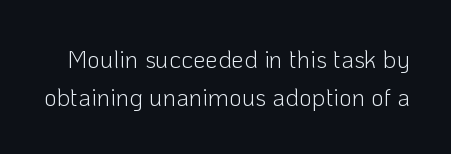
Q: Is the text bold? A: No.
Q: Is the text italic (slanted)? A: No, it is upright.
Q: Is the text underlined? A: No.
Q: Is the spacing between letters normal or unusually wide? A: Normal.
Q: Is the spacing between lines tight, normal or loose? A: Normal.
